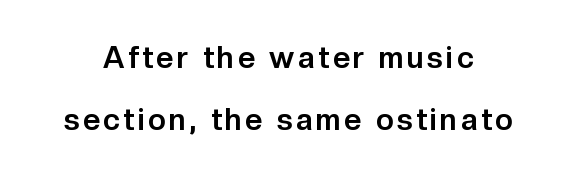
The image shows 30 px bold sans-serif type, upright; set loose line spacing (2.06x), not underlined; low stroke contrast and a medium x-height.
